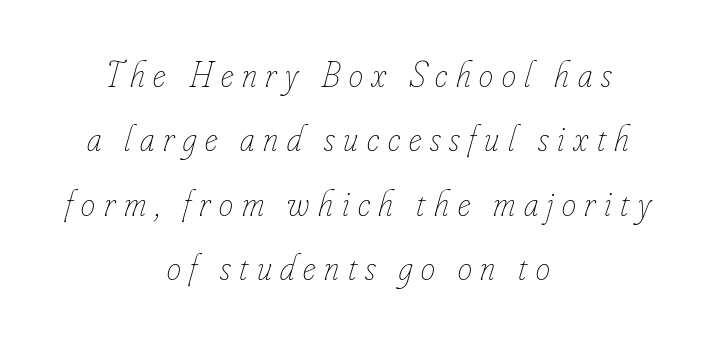
Q: Is the text bold? A: No.
Q: Is the text italic (slanted)? A: Yes, it leans right by about 16 degrees.
Q: Is the text underlined? A: No.
Q: How is the paragraph aligned? A: Centered.
Q: Is the spacing between letters normal or unusually wide? A: Unusually wide.
Q: Width (condensed, normal, or wide)? A: Condensed.
Q: Stroke contrast? A: Low.
Q: x-height? A: Small.
Q: Monospaced? A: No.
